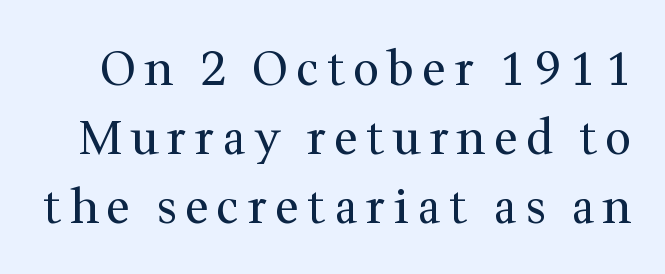
Q: Is the text bold? A: No.
Q: Is the text italic (slanted)? A: No, it is upright.
Q: Is the typeface a serif or a sans-serif typeface? A: Serif.
Q: Is the text underlined? A: No.
Q: Is the spacing between lines tight, normal or loose? A: Normal.
Q: Width (condensed, normal, or wide)? A: Normal.
Q: Stroke contrast? A: Medium.
Q: x-height? A: Medium.
Q: Monospaced? A: No.
